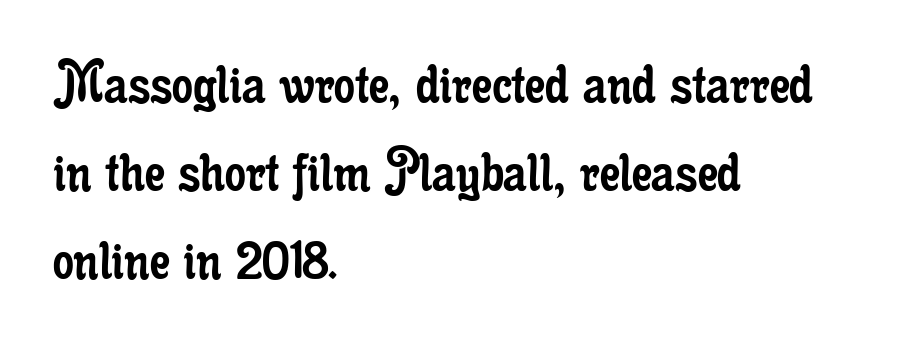
Typeset ragged right — the left edge is the straight one. A normal amount of white space separates one row of letters from the next. Is this a fixed-width face? No — the glyphs have proportional, varying widths. Here the glyphs are tracked normally, forming tight word shapes. Font category for this specimen: serif. Upright lettering throughout.
